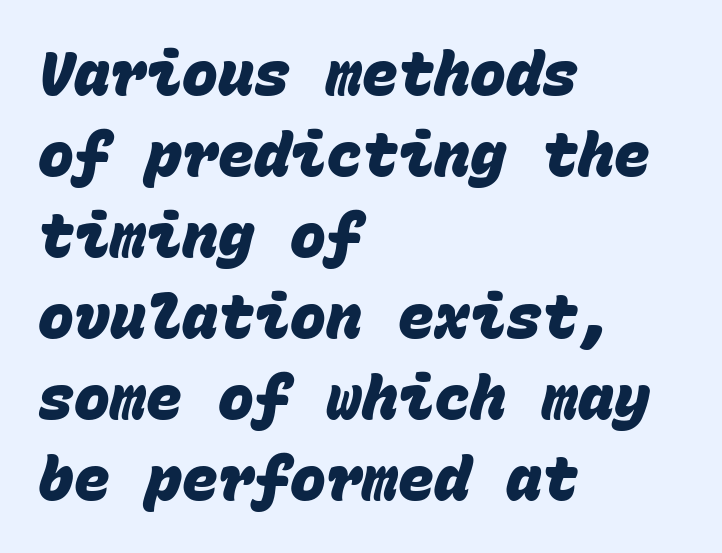
Q: Is the text bold? A: Yes.
Q: Is the typeface a serif or a sans-serif typeface? A: Sans-serif.
Q: Is the text underlined? A: No.
Q: How is the paragraph aligned? A: Left-aligned.
Q: Is the spacing between letters normal or unusually wide? A: Normal.
Q: Is the spacing between lines tight, normal or loose? A: Normal.
Q: Width (condensed, normal, or wide)? A: Normal.
Q: Stroke contrast? A: Low.
Q: x-height? A: Large.
Q: Monospaced? A: Yes.
